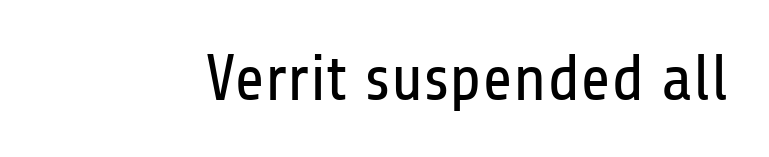
Ascenders rise straight up at ninety degrees. The gap between lines stays unmarked. The typeface chosen for these lines omits serifs. Here the designer chose a conventional face with non-uniform glyph widths. What stands out about the letter spacing? Nothing — it is the standard amount.
